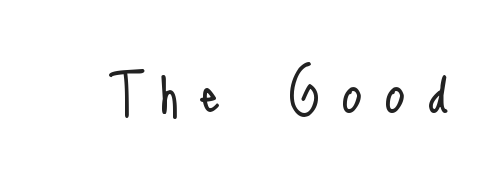
Q: Is the text bold? A: No.
Q: Is the text italic (slanted)? A: No, it is upright.
Q: Is the typeface a serif or a sans-serif typeface? A: Sans-serif.
Q: Is the text underlined? A: No.
Q: Is the spacing between letters normal or unusually wide? A: Unusually wide.
Q: Width (condensed, normal, or wide)? A: Condensed.
Q: Stroke contrast? A: Low.
Q: x-height? A: Small.
Q: Monospaced? A: No.
